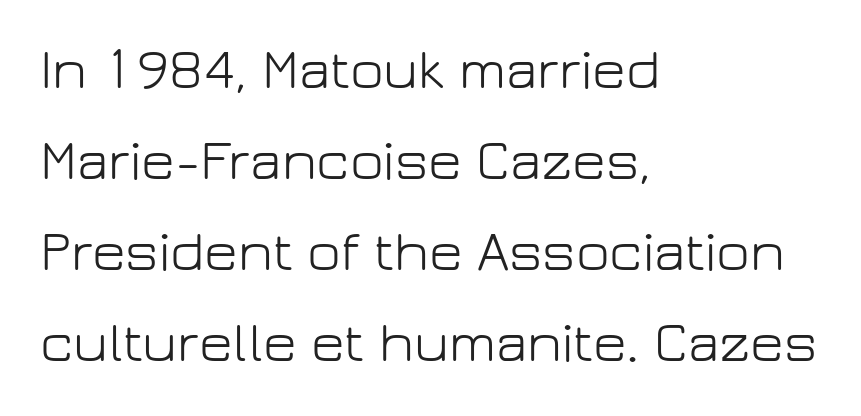
The image shows 58 px light sans-serif type, upright; set left-aligned, normal line spacing (1.57x), normal letter spacing, not underlined; low stroke contrast and a medium x-height.
